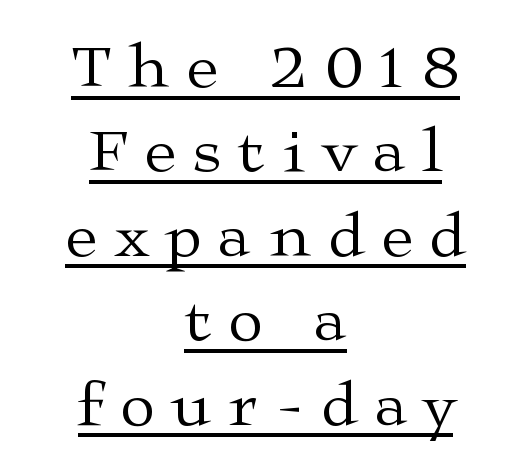
Classification — serif. How would I describe the line gaps? Plain and ordinary. Observe the wide spacing: letters keep a clear distance from each other. The typography opts for an upright posture over an oblique one. The whitespace from short lines is split evenly between both sides. The rendering uses natural spacing where letterforms have individual widths.
